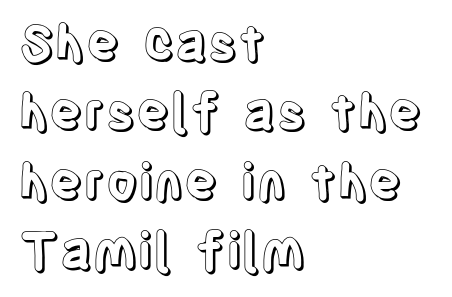
{"italic": "no", "width": "condensed", "x_height": "large", "monospaced": "no", "underline": "no", "align": "left", "line_spacing": "normal", "line_spacing_ratio": 1.39, "letter_spacing": "normal", "letter_spacing_em": 0.0, "glyph_px": 50}
